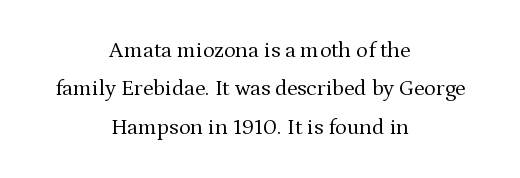
The image shows 22 px text type, upright; set centered, line spacing 1.75x, normal letter spacing, not underlined.
